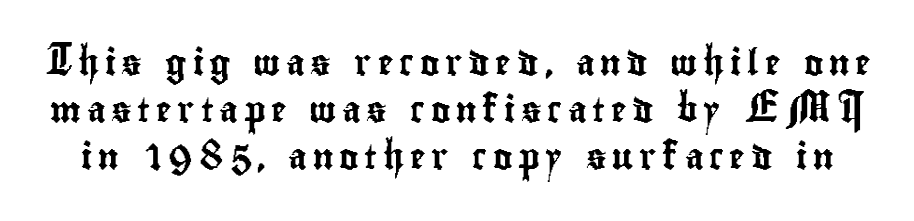
Display-style spreading of the glyphs; the letterfit is very open. Quick note: not italic, upright. The area under the type is left untouched.
